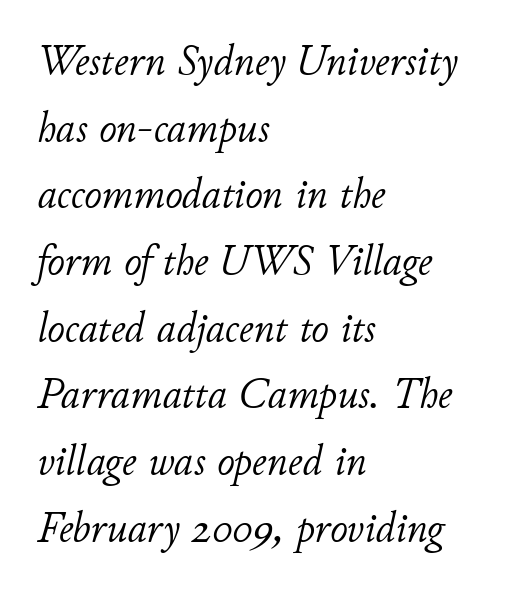
The image shows 43 px light type, italic (leaning right); set left-aligned, normal line spacing (1.55x), normal letter spacing, not underlined; low stroke contrast and a small x-height.
